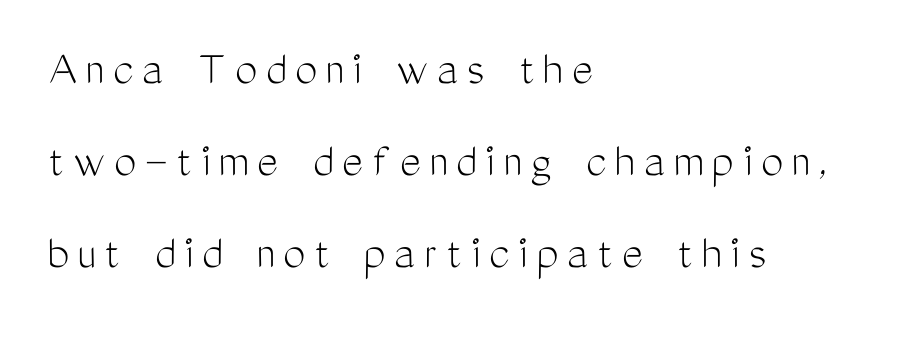
{"serif": "no", "italic": "no", "bold": "no", "weight": "light", "width": "condensed", "stroke_contrast": "medium", "x_height": "medium", "monospaced": "no", "underline": "no", "align": "left", "line_spacing_ratio": 1.84, "glyph_px": 50}
